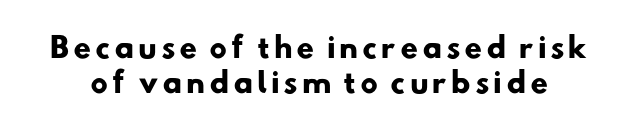
Q: Is the text bold? A: Yes.
Q: Is the typeface a serif or a sans-serif typeface? A: Sans-serif.
Q: Is the text underlined? A: No.
Q: Is the spacing between lines tight, normal or loose? A: Normal.
Q: Width (condensed, normal, or wide)? A: Normal.
Q: Stroke contrast? A: Low.
Q: x-height? A: Small.
Q: Monospaced? A: No.
